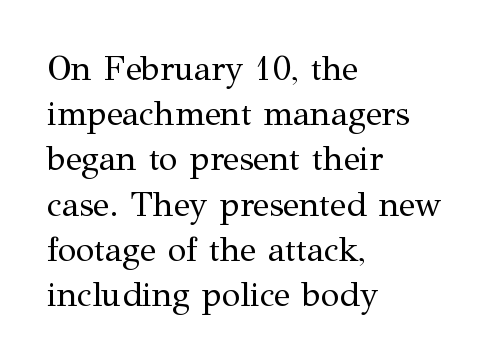
The image shows 34 px regular-weight serif type, upright; set left-aligned, normal line spacing (1.33x), normal letter spacing, not underlined; medium stroke contrast and a medium x-height.
